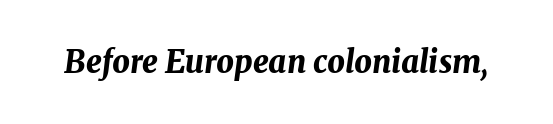
Q: Is the text bold? A: Yes.
Q: Is the text italic (slanted)? A: Yes, it leans right by about 8 degrees.
Q: Is the text underlined? A: No.
Q: Is the spacing between letters normal or unusually wide? A: Normal.
Q: Width (condensed, normal, or wide)? A: Normal.
Q: Stroke contrast? A: Medium.
Q: x-height? A: Medium.
Q: Monospaced? A: No.
